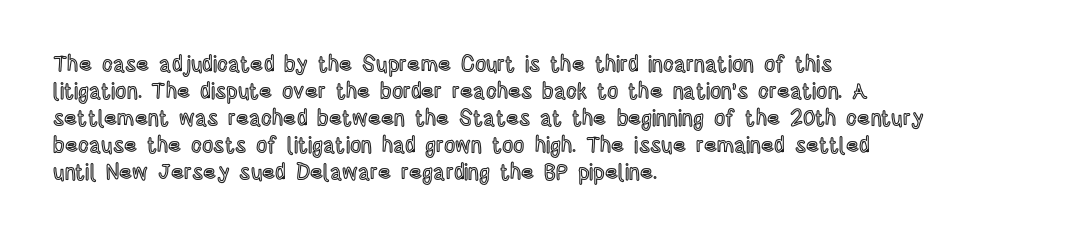
Q: Is the text italic (slanted)? A: No, it is upright.
Q: Is the text underlined? A: No.
Q: How is the paragraph aligned? A: Left-aligned.
Q: Is the spacing between letters normal or unusually wide? A: Normal.
